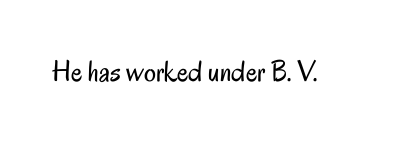
The image shows 30 px regular-weight, condensed sans-serif type, upright; set normal letter spacing, not underlined; low stroke contrast and a small x-height.
